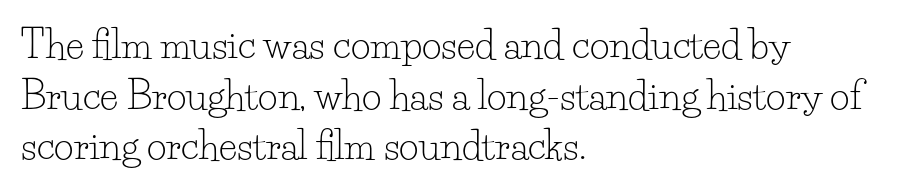
The image shows 38 px light serif type, upright; set left-aligned, normal line spacing (1.33x), normal letter spacing, not underlined; low stroke contrast and a small x-height.
